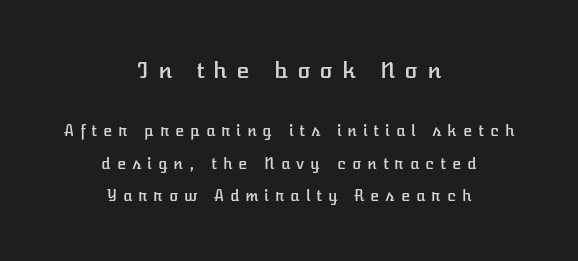
This is roman type, the default non-slanted kind. Compared with typical body copy, the letter spacing here is much looser. Which of the two is more prominent by size? The first, at the top. This rendering features lettering with no underline. These lines stack symmetrically, like a column narrowing and widening about its center. You could fit nearly another row in the gap between these rows.
